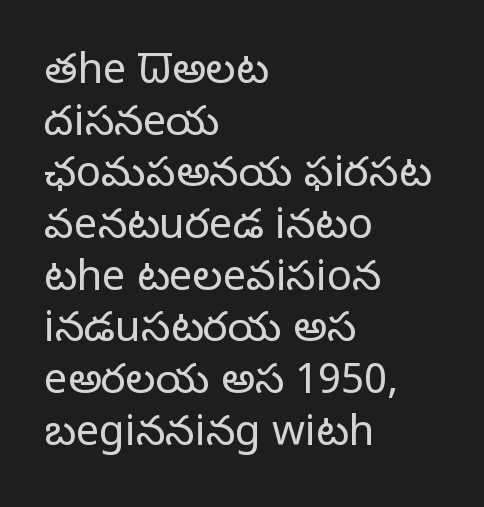
These lines were composed using upright roman letters. Bare-footed words on every line. No chunkiness to these letters — they're not bold. Each letter keeps its own natural width here, so spacing adapts to shape.
